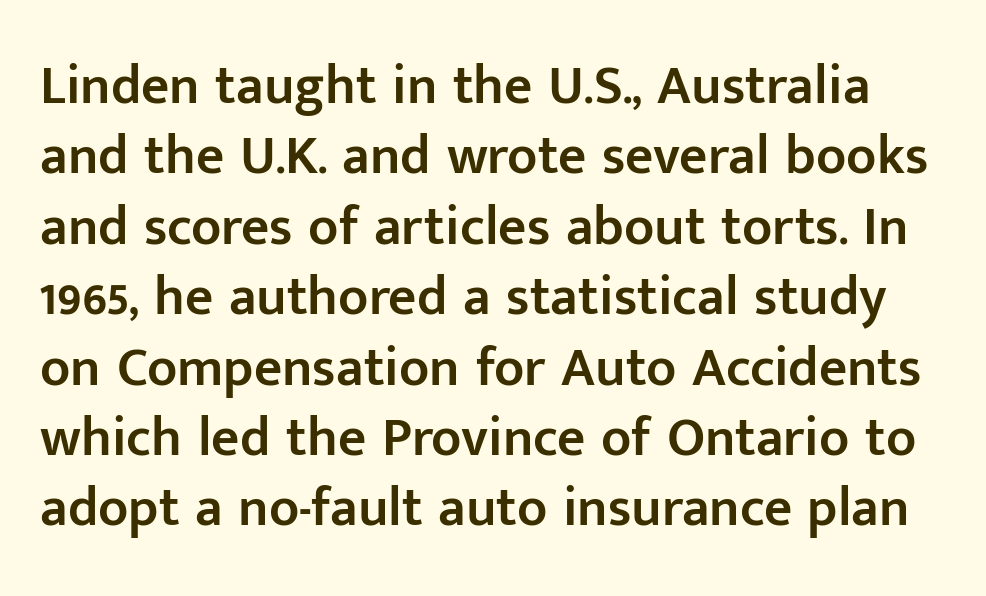
{"serif": "no", "italic": "no", "bold": "semi", "weight": "semibold", "width": "normal", "stroke_contrast": "low", "x_height": "medium", "monospaced": "no", "underline": "no", "line_spacing": "normal", "line_spacing_ratio": 1.28, "letter_spacing": "normal", "letter_spacing_em": 0.0, "glyph_px": 55}
